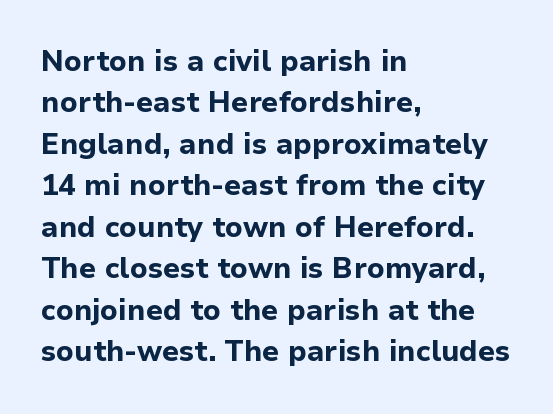
Layout note: lines flush left. Ordinary non-slanted type is in use. Look at the bottom of the vertical strokes: they stop flat, with no serifs. The letters sit at their default tracking, neither squeezed nor spread. Quick note: underline off.
